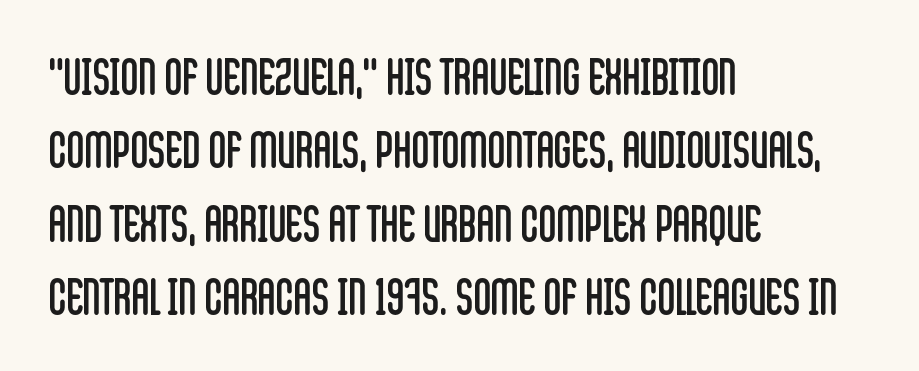
Q: Is the text bold? A: No.
Q: Is the text italic (slanted)? A: No, it is upright.
Q: Is the typeface a serif or a sans-serif typeface? A: Sans-serif.
Q: Is the text underlined? A: No.
Q: How is the paragraph aligned? A: Left-aligned.
Q: Is the spacing between letters normal or unusually wide? A: Normal.
Q: Is the spacing between lines tight, normal or loose? A: Normal.
Q: Width (condensed, normal, or wide)? A: Condensed.
Q: Stroke contrast? A: Low.
Q: x-height? A: Large.
Q: Monospaced? A: No.
